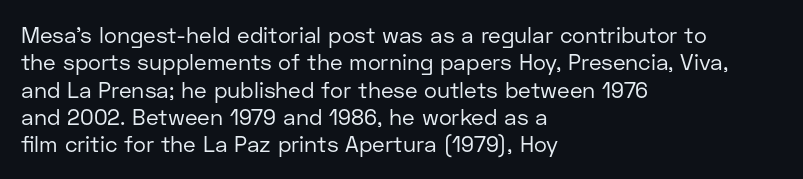
{"italic": "no", "bold": "no", "underline": "no", "align": "left", "line_spacing_ratio": 1.24, "letter_spacing": "normal", "letter_spacing_em": 0.0, "glyph_px": 22}
